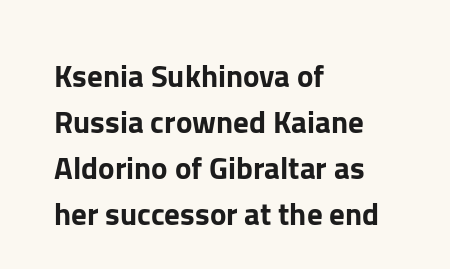
The image shows 31 px sans-serif type, upright; set left-aligned, normal line spacing (1.48x), normal letter spacing, not underlined; low stroke contrast and a medium x-height.
